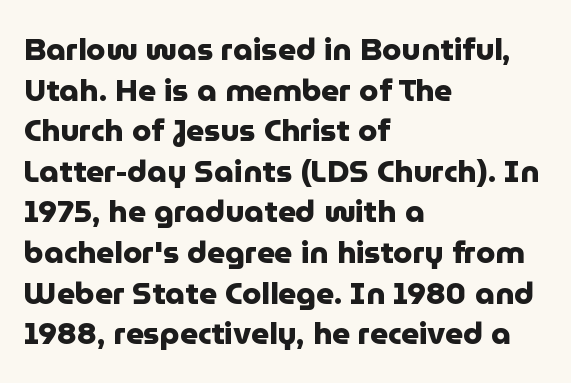
Q: Is the text bold? A: Yes.
Q: Is the text italic (slanted)? A: No, it is upright.
Q: Is the typeface a serif or a sans-serif typeface? A: Sans-serif.
Q: Is the text underlined? A: No.
Q: How is the paragraph aligned? A: Left-aligned.
Q: Is the spacing between letters normal or unusually wide? A: Normal.
Q: Is the spacing between lines tight, normal or loose? A: Normal.
Q: Width (condensed, normal, or wide)? A: Normal.
Q: Stroke contrast? A: Low.
Q: x-height? A: Medium.
Q: Monospaced? A: No.
